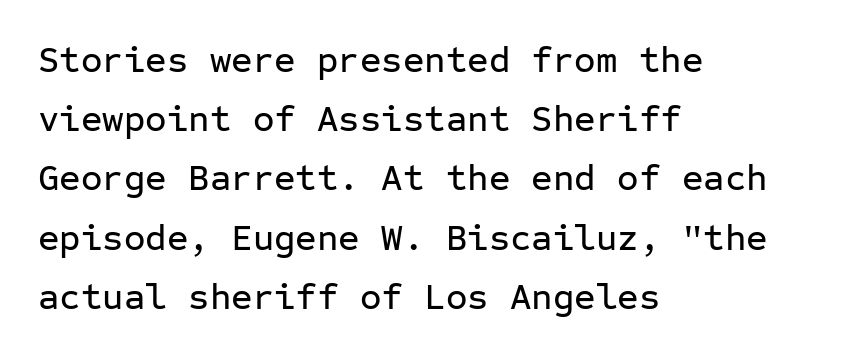
Is this a sans? Yes — the strokes have no serifs. Caption: multi-line text, flush left, ragged right. Descenders hang freely into open space. Spacing between characters is what you'd get straight out of the box. Students, observe: this is what conventionally led text looks like.
